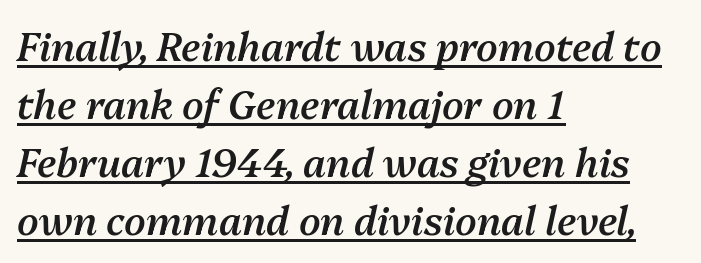
The image shows 39 px semibold type, italic (leaning right); set left-aligned, normal line spacing (1.49x), normal letter spacing, underlined; medium stroke contrast and a medium x-height.
